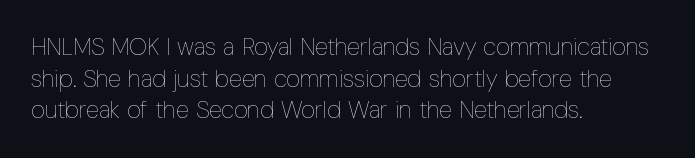
{"italic": "no", "bold": "no", "underline": "no", "align": "left", "line_spacing": "normal", "line_spacing_ratio": 1.32, "letter_spacing": "normal", "letter_spacing_em": 0.0, "glyph_px": 24}
